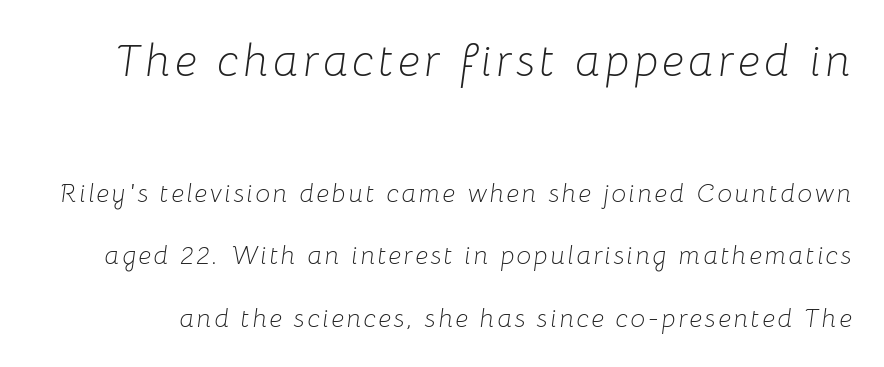
{"italic": "yes", "lean": "right", "slant_degrees": 8, "bold": "no", "weight": "light", "width": "normal", "stroke_contrast": "low", "x_height": "medium", "monospaced": "no", "underline": "no", "line_spacing": "loose", "line_spacing_ratio": 2.4, "larger_block": "first", "size_ratio": 1.73, "glyph_px": 45}
